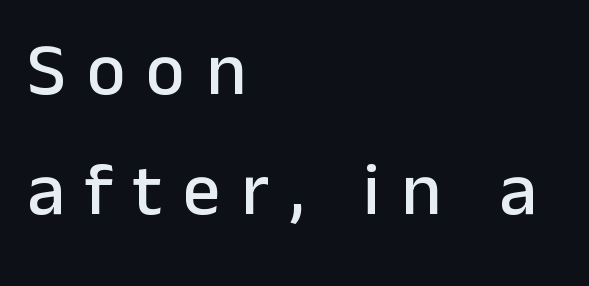
Q: Is the text italic (slanted)? A: No, it is upright.
Q: Is the typeface a serif or a sans-serif typeface? A: Sans-serif.
Q: Is the text underlined? A: No.
Q: How is the paragraph aligned? A: Left-aligned.
Q: Is the spacing between letters normal or unusually wide? A: Unusually wide.
Q: Is the spacing between lines tight, normal or loose? A: Normal.
Q: Width (condensed, normal, or wide)? A: Normal.
Q: Stroke contrast? A: Low.
Q: x-height? A: Medium.
Q: Monospaced? A: No.
